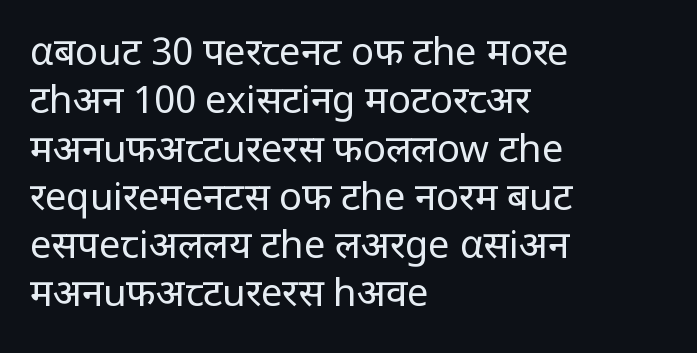
{"serif": "no", "italic": "no", "bold": "no", "weight": "regular", "width": "normal", "stroke_contrast": "low", "x_height": "large", "monospaced": "no", "underline": "no", "align": "left", "line_spacing": "normal", "line_spacing_ratio": 1.27, "letter_spacing": "normal", "letter_spacing_em": 0.0, "glyph_px": 38}
